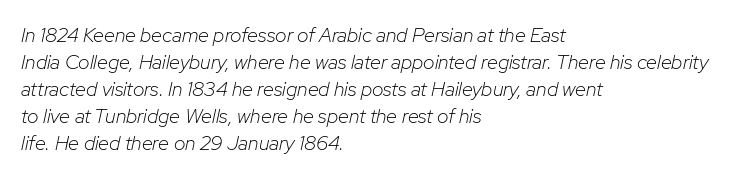
The image shows 20 px text type, italic (leaning right); set left-aligned, normal line spacing (1.35x), normal letter spacing, not underlined.
